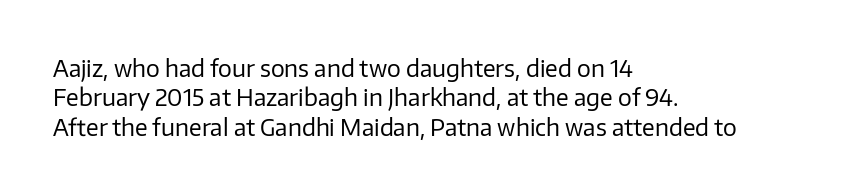
It's the straight-up-and-down kind of type. The face used here is rendered with its standard letterfit. The setting favours the left margin, as ordinary paragraphs usually do. This is not heavy type; no bold has been used. Interline gaps are of average width in this sample.
